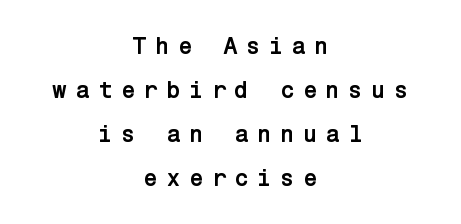
The letters stand upright; this is a roman face. The glyphs are unaccompanied by any horizontal stroke below them. Horizontally, the lines are justified to the midpoint only. The font is running at its bold setting. Spacing between characters has been opened up far beyond the box default.
